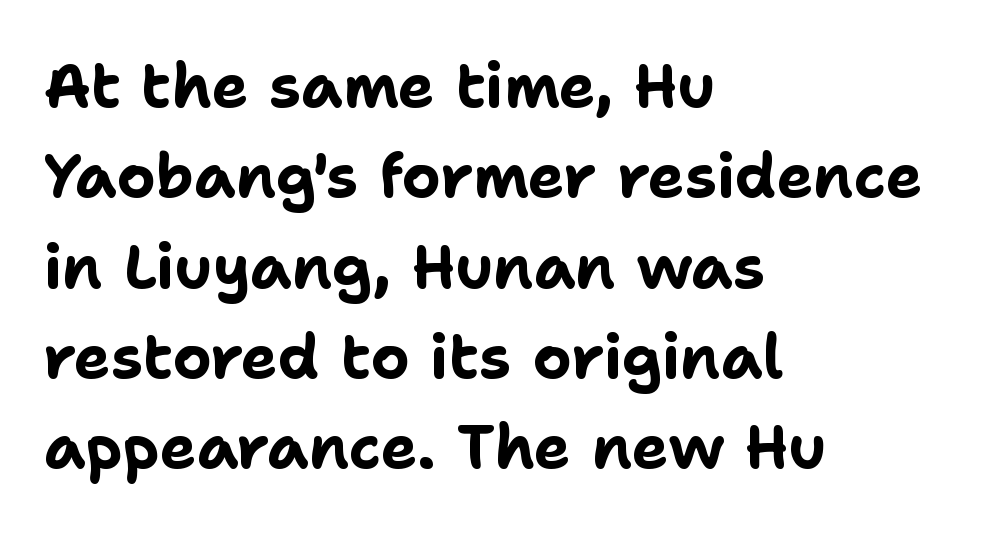
The image shows 61 px bold sans-serif type, upright; set left-aligned, normal line spacing (1.48x), normal letter spacing, not underlined; low stroke contrast and a medium x-height.
